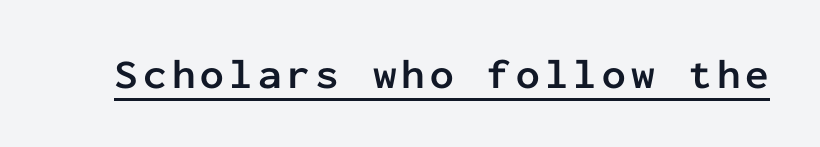
Q: Is the text bold? A: Yes.
Q: Is the text italic (slanted)? A: No, it is upright.
Q: Is the typeface a serif or a sans-serif typeface? A: Sans-serif.
Q: Is the text underlined? A: Yes.
Q: Width (condensed, normal, or wide)? A: Normal.
Q: Stroke contrast? A: Low.
Q: x-height? A: Medium.
Q: Monospaced? A: Yes.
